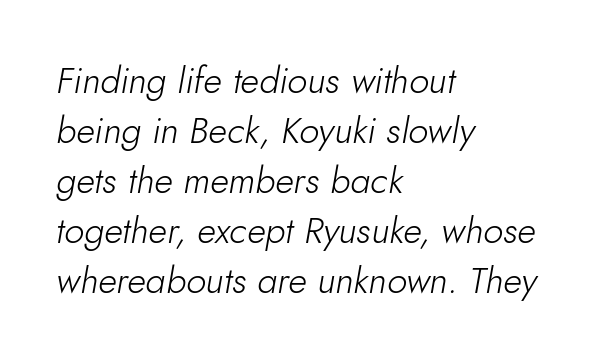
{"italic": "yes", "lean": "right", "slant_degrees": 10, "bold": "no", "weight": "light", "width": "normal", "stroke_contrast": "low", "x_height": "small", "monospaced": "no", "underline": "no", "align": "left", "line_spacing": "normal", "line_spacing_ratio": 1.39, "letter_spacing": "normal", "letter_spacing_em": 0.0, "glyph_px": 36}
